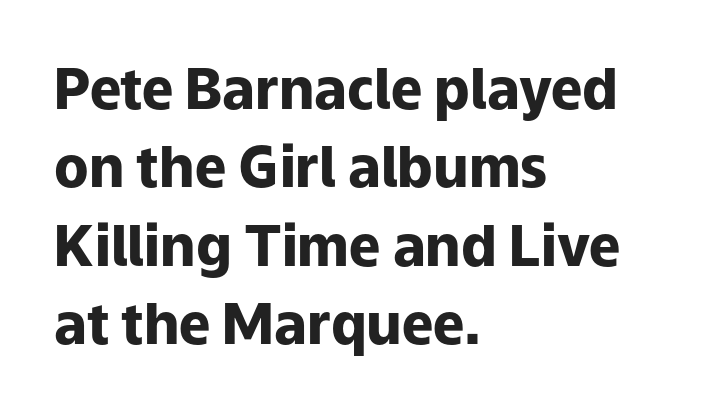
{"serif": "no", "italic": "no", "bold": "yes", "weight": "heavy", "width": "normal", "stroke_contrast": "low", "x_height": "medium", "monospaced": "no", "underline": "no", "align": "left", "line_spacing": "normal", "line_spacing_ratio": 1.4, "letter_spacing": "normal", "letter_spacing_em": 0.0, "glyph_px": 56}
